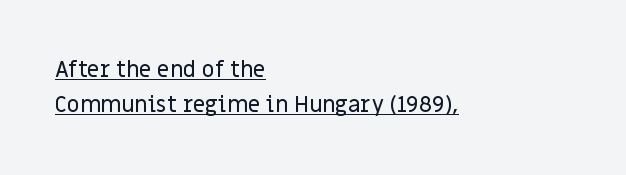
The image shows 22 px text type, upright; set left-aligned, normal line spacing (1.57x), normal letter spacing, underlined.
